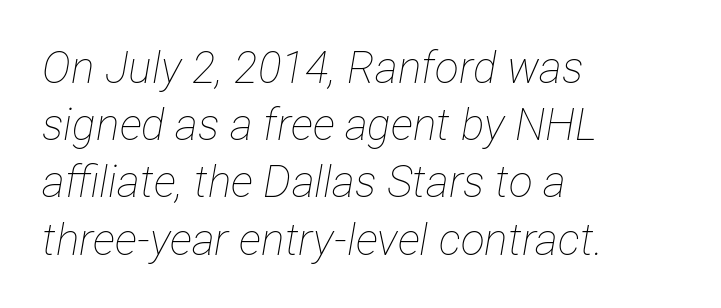
Spacing between characters is what you'd get straight out of the box. If you drew a ruler down the left edge, every line would touch it. Summary of weight: not heavy and not bold. Leading: standard.
